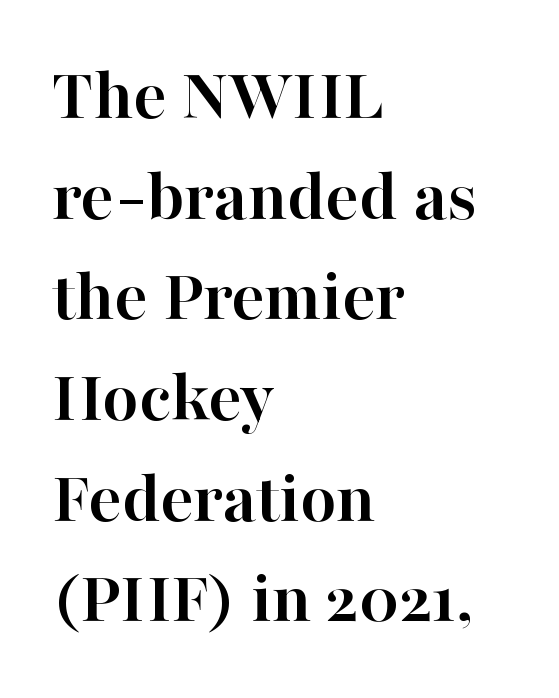
Baseline-to-baseline distance is the conventional proportion of letter height. The rag falls on the right side of this text block. The rendering shows small feet on the letterforms — a serif design. The face used here is rendered with its standard letterfit.
